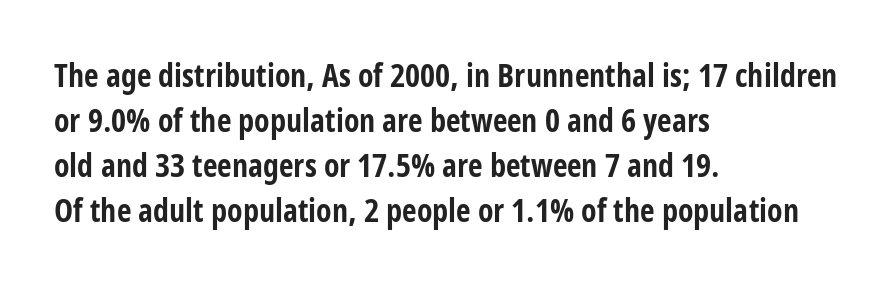
How would I describe the line gaps? Plain and ordinary. Spacing between characters is what you'd get straight out of the box. How heavy is the stroke? Heavy — this is a bold. Type without underlining. Proportional: the letters do not fall into vertical columns. The setting favours the left margin, as ordinary paragraphs usually do.
